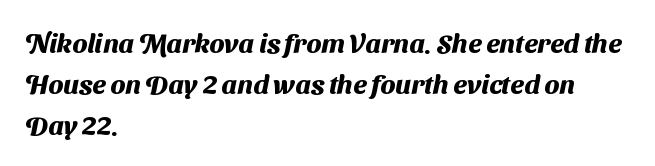
The image shows 27 px bold type; set left-aligned, normal line spacing (1.52x), normal letter spacing, not underlined.
